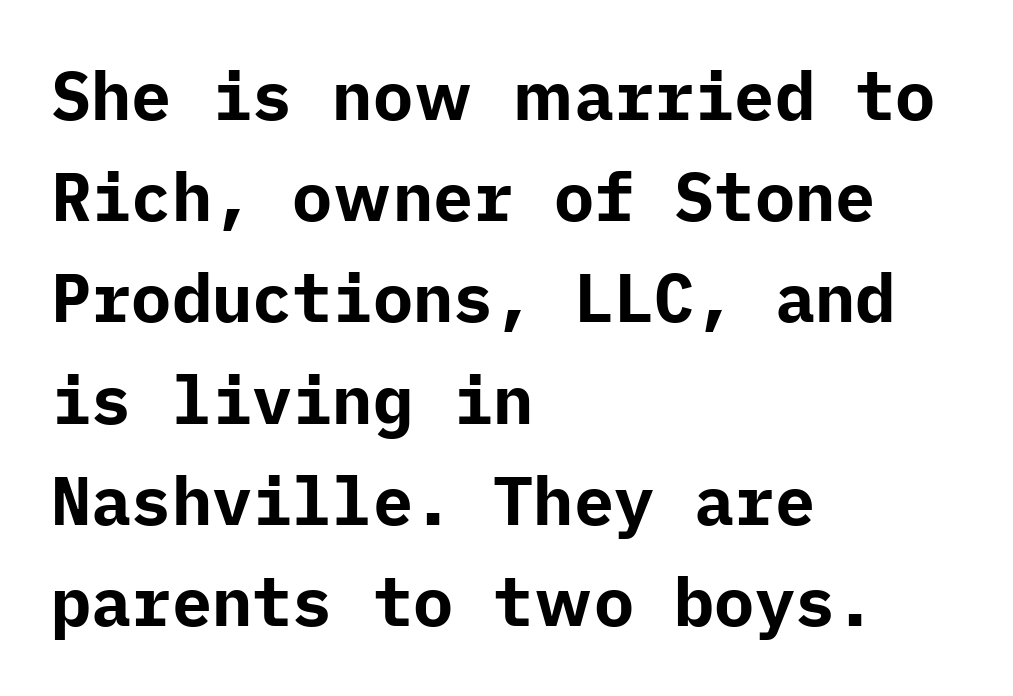
{"serif": "no", "italic": "no", "bold": "yes", "weight": "bold", "width": "normal", "stroke_contrast": "low", "x_height": "medium", "underline": "no", "align": "left", "line_spacing": "normal", "line_spacing_ratio": 1.51, "letter_spacing": "normal", "letter_spacing_em": 0.0, "glyph_px": 67}
